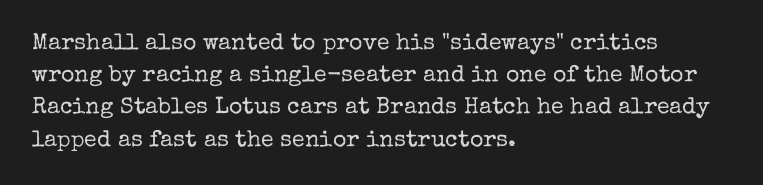
Regarding leading, the lines here are spaced in the standard way. The setting favours the left margin, as ordinary paragraphs usually do. The typeface has the unassuming heft of standard copy or less. The tracking reads as untouched default to a designer's eye. Type without underlining. Vertical strokes here are truly vertical.
